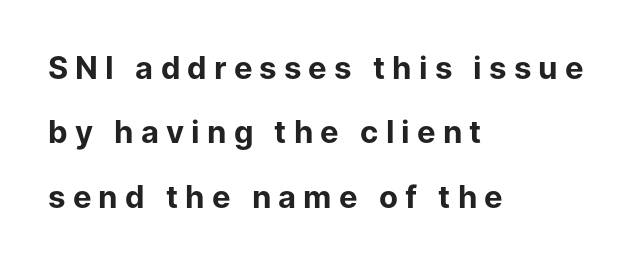
The image shows 31 px bold sans-serif type, upright; set left-aligned, loose line spacing (2.08x), unusually wide letter spacing (+0.23 em), not underlined; low stroke contrast and a medium x-height.
